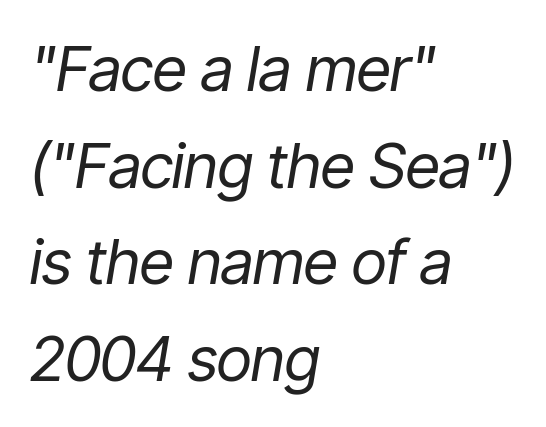
The image shows 62 px regular-weight, condensed type, italic (leaning right); set left-aligned, normal line spacing (1.56x), normal letter spacing, not underlined; low stroke contrast and a medium x-height.
